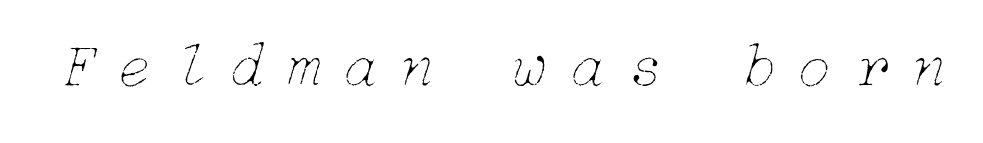
The image shows 62 px thin type, italic (leaning right); set unusually wide letter spacing (+0.37 em), not underlined; low stroke contrast and a medium x-height.
